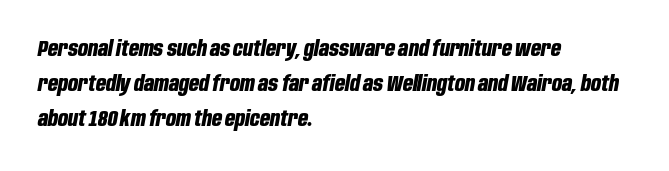
{"italic": "yes", "lean": "right", "slant_degrees": 10, "bold": "yes", "underline": "no", "align": "left", "line_spacing": "normal", "line_spacing_ratio": 1.6, "letter_spacing": "normal", "letter_spacing_em": 0.0, "glyph_px": 22}
